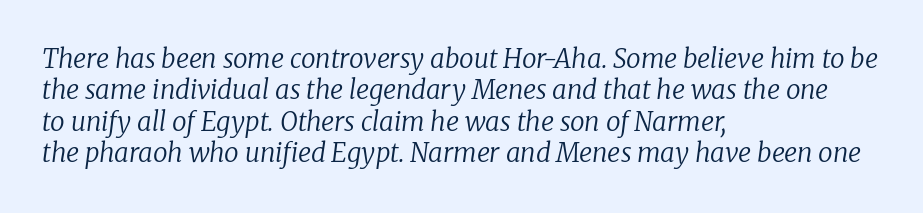
Q: Is the text bold? A: No.
Q: Is the text italic (slanted)? A: Yes, it leans right by about 8 degrees.
Q: Is the text underlined? A: No.
Q: How is the paragraph aligned? A: Left-aligned.
Q: Is the spacing between letters normal or unusually wide? A: Normal.
